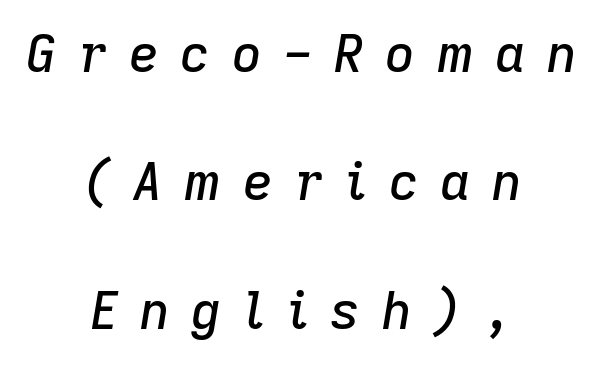
The image shows 52 px text type, italic (leaning right); set centered, loose line spacing (2.47x), unusually wide letter spacing (+0.41 em), not underlined; low stroke contrast and a medium x-height.
